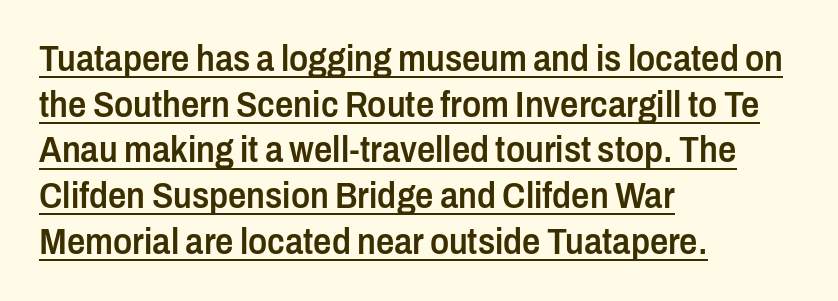
Beneath each row of characters lies a ruled line. This sample uses a sans-serif face. Look at the stroke-to-counter ratio: somewhat heavy, a semibold. Alignment: flush left. Do the characters align in a grid? No, the font is proportional.
